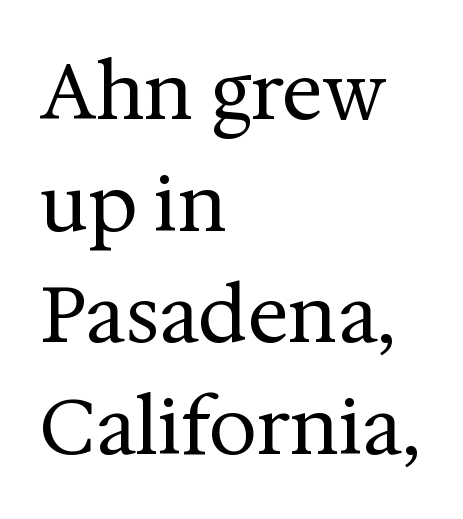
Q: Is the text bold? A: No.
Q: Is the text italic (slanted)? A: No, it is upright.
Q: Is the typeface a serif or a sans-serif typeface? A: Serif.
Q: Is the text underlined? A: No.
Q: How is the paragraph aligned? A: Left-aligned.
Q: Is the spacing between letters normal or unusually wide? A: Normal.
Q: Is the spacing between lines tight, normal or loose? A: Normal.
Q: Width (condensed, normal, or wide)? A: Normal.
Q: Stroke contrast? A: Medium.
Q: x-height? A: Medium.
Q: Monospaced? A: No.
